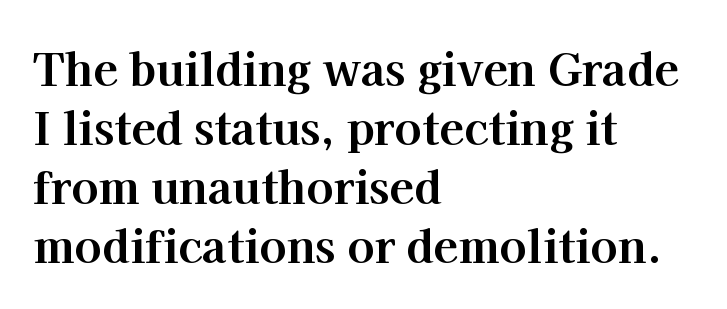
{"serif": "yes", "italic": "no", "bold": "yes", "weight": "bold", "width": "normal", "stroke_contrast": "high", "x_height": "medium", "monospaced": "no", "underline": "no", "align": "left", "line_spacing": "normal", "line_spacing_ratio": 1.31, "letter_spacing": "normal", "letter_spacing_em": 0.0, "glyph_px": 45}
